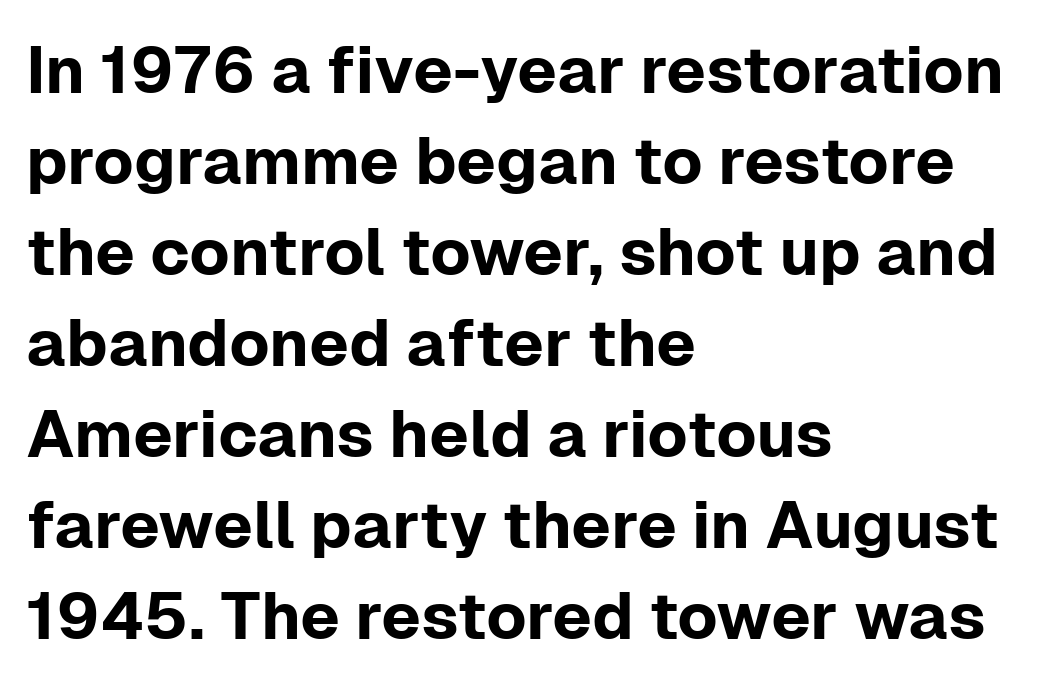
{"serif": "no", "italic": "no", "width": "normal", "stroke_contrast": "low", "x_height": "medium", "monospaced": "no", "underline": "no", "align": "left", "line_spacing": "normal", "line_spacing_ratio": 1.38, "letter_spacing": "normal", "letter_spacing_em": 0.0, "glyph_px": 66}
